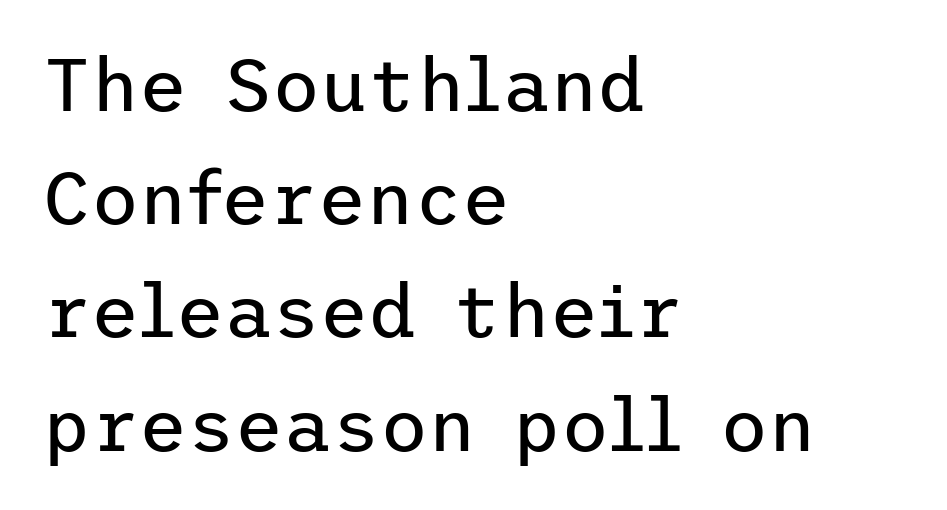
The image shows 74 px regular-weight sans-serif type, upright; set left-aligned, normal line spacing (1.53x), normal letter spacing, not underlined; low stroke contrast and a medium x-height.
